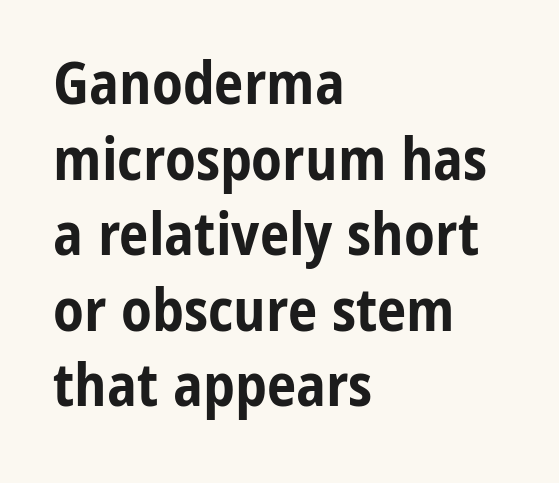
{"serif": "no", "italic": "no", "bold": "yes", "weight": "bold", "width": "condensed", "stroke_contrast": "low", "x_height": "medium", "monospaced": "no", "underline": "no", "align": "left", "line_spacing": "normal", "line_spacing_ratio": 1.28, "letter_spacing": "normal", "letter_spacing_em": 0.0, "glyph_px": 59}
